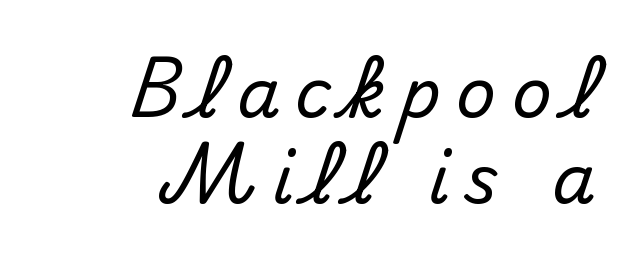
The image shows 69 px sans-serif type; set right-aligned, normal line spacing (1.25x), unusually wide letter spacing (+0.22 em), not underlined; medium stroke contrast and a small x-height.
